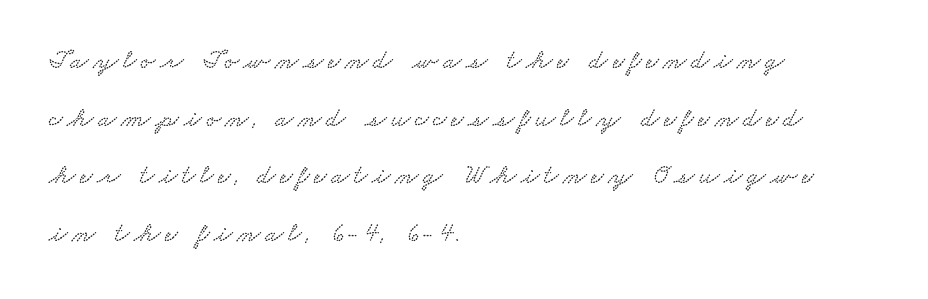
The image shows 27 px text type; set left-aligned, loose line spacing (2.13x), not underlined.
